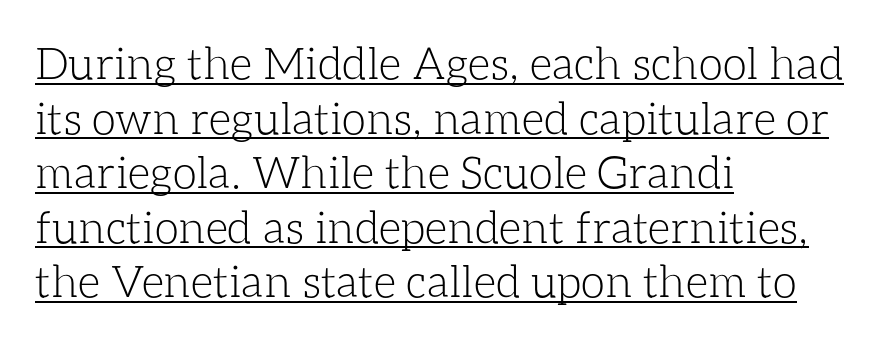
The image shows 44 px light type, upright; set left-aligned, line spacing 1.24x, normal letter spacing, underlined; low stroke contrast and a medium x-height.
